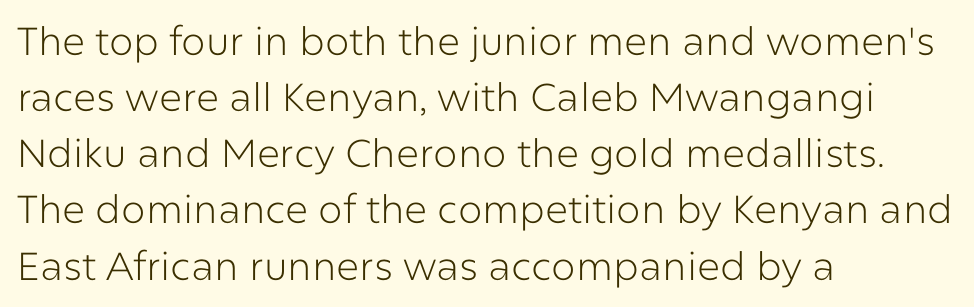
{"serif": "no", "italic": "no", "bold": "no", "weight": "light", "width": "normal", "stroke_contrast": "low", "x_height": "medium", "monospaced": "no", "underline": "no", "align": "left", "line_spacing": "normal", "line_spacing_ratio": 1.44, "letter_spacing": "normal", "letter_spacing_em": 0.0, "glyph_px": 39}
